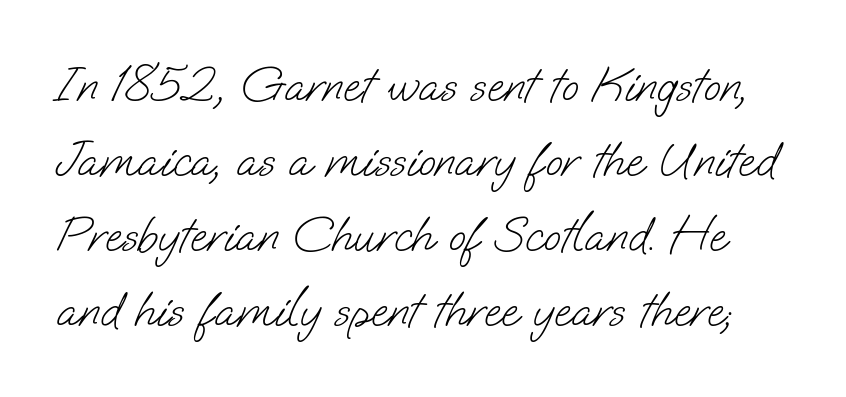
A typesetter would call this proportional, since set widths differ per character. Typographically, this falls in the sans-serif category. Each new line begins a customary step beneath the previous one. The passage shown has conventional tracking throughout. The letters look calm and open, with moderate or lighter stems.
